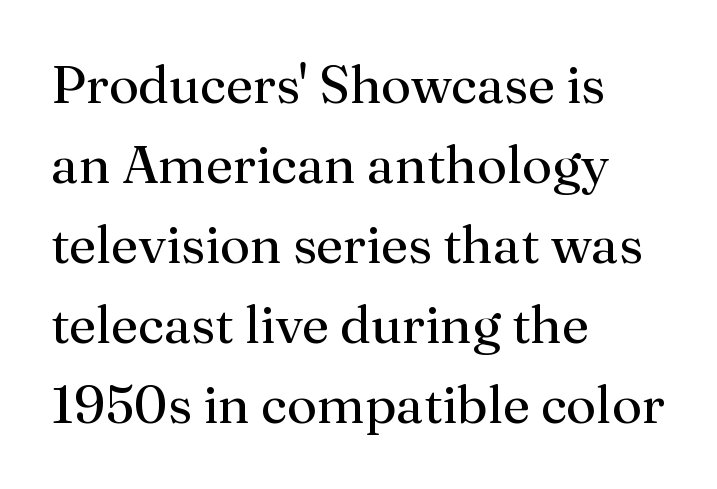
Serif or sans? Serif — the stroke terminals have little feet. The specimen omits any rule beneath the text block's lines. Vertical strokes here are truly vertical. This block has exactly the height ordinary leading produces. Compared with typical body copy, the letter spacing here is the same.
